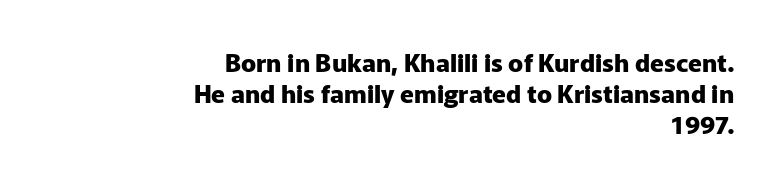
Spacing between characters is what you'd get straight out of the box. In terms of posture, this sample is upright. If you drew a ruler down the right edge, every line would touch it. Plenty of ink on the page — the face is bold. Normally led — the rows are evenly, conventionally spaced.
